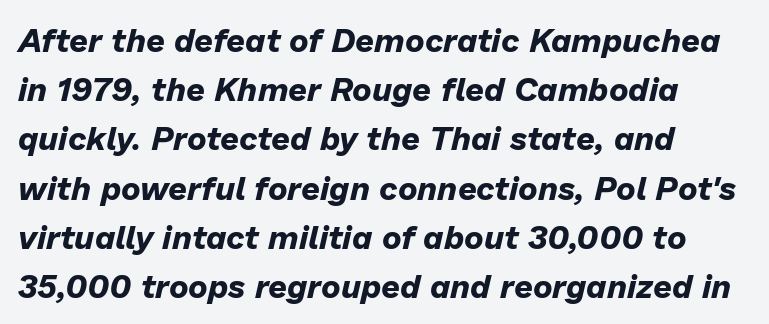
Q: Is the text bold? A: Yes.
Q: Is the text italic (slanted)? A: Yes, it leans right by about 13 degrees.
Q: Is the text underlined? A: No.
Q: How is the paragraph aligned? A: Left-aligned.
Q: Is the spacing between letters normal or unusually wide? A: Normal.
Q: Is the spacing between lines tight, normal or loose? A: Normal.
Q: Width (condensed, normal, or wide)? A: Normal.
Q: Stroke contrast? A: Low.
Q: x-height? A: Medium.
Q: Monospaced? A: No.
